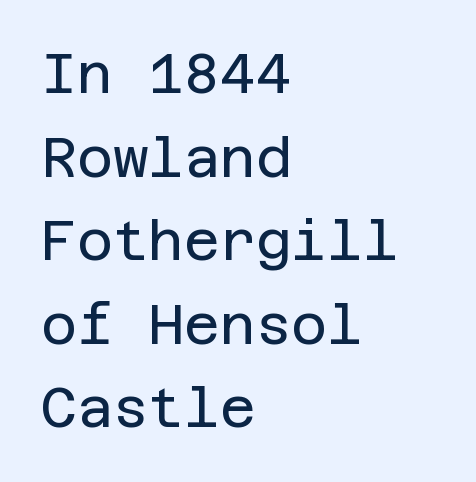
Q: Is the text bold? A: No.
Q: Is the text italic (slanted)? A: No, it is upright.
Q: Is the typeface a serif or a sans-serif typeface? A: Sans-serif.
Q: Is the text underlined? A: No.
Q: How is the paragraph aligned? A: Left-aligned.
Q: Is the spacing between letters normal or unusually wide? A: Normal.
Q: Is the spacing between lines tight, normal or loose? A: Normal.
Q: Width (condensed, normal, or wide)? A: Normal.
Q: Stroke contrast? A: Low.
Q: x-height? A: Large.
